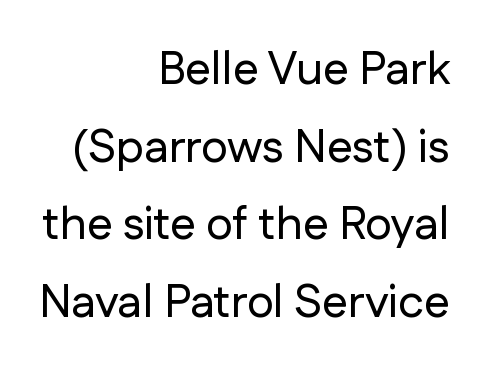
{"serif": "no", "italic": "no", "width": "normal", "stroke_contrast": "low", "x_height": "medium", "monospaced": "no", "underline": "no", "align": "right", "line_spacing": "normal", "line_spacing_ratio": 1.69, "letter_spacing": "normal", "letter_spacing_em": 0.0, "glyph_px": 46}
